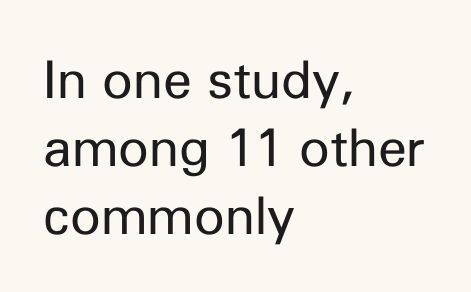
Q: Is the text bold? A: No.
Q: Is the text italic (slanted)? A: No, it is upright.
Q: Is the typeface a serif or a sans-serif typeface? A: Sans-serif.
Q: Is the text underlined? A: No.
Q: How is the paragraph aligned? A: Left-aligned.
Q: Is the spacing between letters normal or unusually wide? A: Normal.
Q: Is the spacing between lines tight, normal or loose? A: Normal.
Q: Width (condensed, normal, or wide)? A: Normal.
Q: Stroke contrast? A: Low.
Q: x-height? A: Medium.
Q: Monospaced? A: No.
